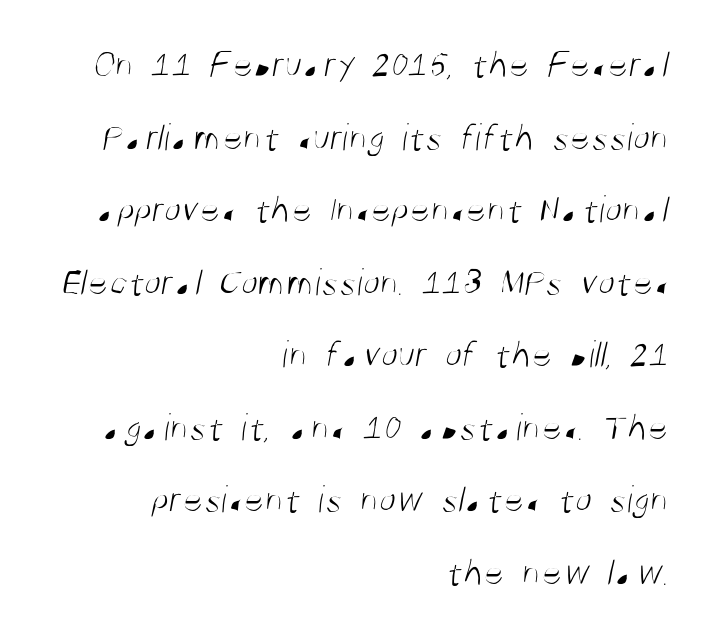
Decoration check: the copy has no underline. Caption: face not bold, strokes unweighted. Varying glyph widths throughout — classic text-font behaviour. You could call the tracking neutral — neither tight nor loose.
